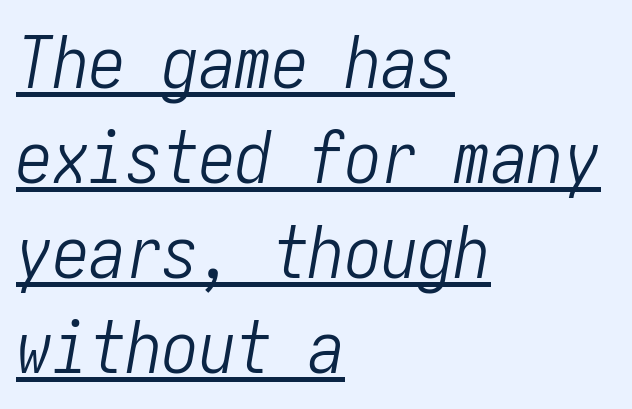
Q: Is the text bold? A: No.
Q: Is the text italic (slanted)? A: Yes, it leans right by about 10 degrees.
Q: Is the text underlined? A: Yes.
Q: How is the paragraph aligned? A: Left-aligned.
Q: Is the spacing between letters normal or unusually wide? A: Normal.
Q: Is the spacing between lines tight, normal or loose? A: Normal.
Q: Width (condensed, normal, or wide)? A: Condensed.
Q: Stroke contrast? A: Low.
Q: x-height? A: Medium.
